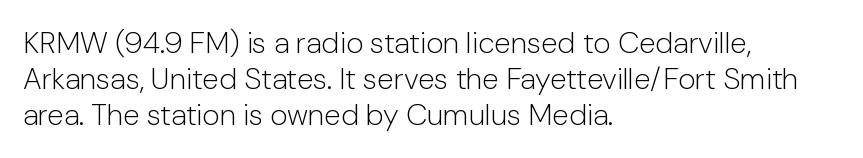
{"serif": "no", "italic": "no", "bold": "no", "weight": "light", "width": "normal", "stroke_contrast": "low", "x_height": "medium", "monospaced": "no", "underline": "no", "align": "left", "line_spacing_ratio": 1.2, "letter_spacing": "normal", "letter_spacing_em": 0.0, "glyph_px": 30}
